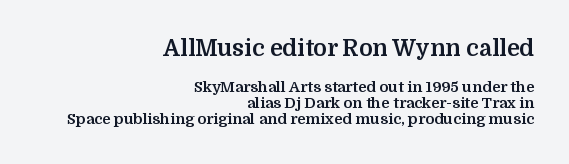
Q: Is the text bold? A: Yes.
Q: Is the text italic (slanted)? A: No, it is upright.
Q: Is the text underlined? A: No.
Q: How is the paragraph aligned? A: Right-aligned.
Q: Is the spacing between letters normal or unusually wide? A: Normal.
Q: Is the spacing between lines tight, normal or loose? A: Tight.
Q: Which block of text is set in a larger size, the first (top) or the second (bottom)? A: The first (top) one.
